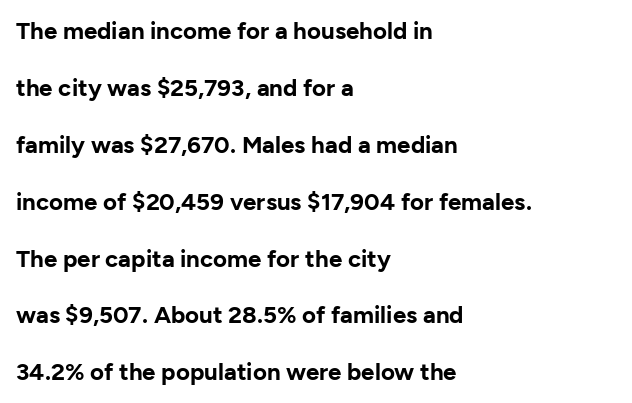
{"italic": "no", "bold": "yes", "underline": "no", "align": "left", "line_spacing": "loose", "line_spacing_ratio": 2.37, "letter_spacing": "normal", "letter_spacing_em": 0.0, "glyph_px": 24}
